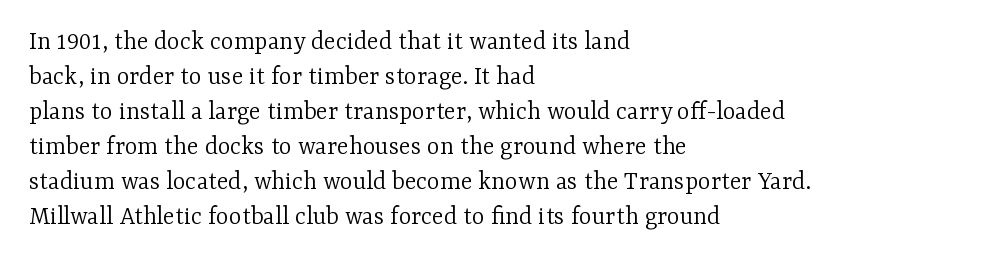
Style check: upright. Plain, unruled lines of type. The paragraph has a hard left edge and a soft right edge. This rendering leaves character spacing at its baseline value. A typesetter would call this leading conventional body-copy spacing. These glyphs show unthickened strokes, regular width or finer.
